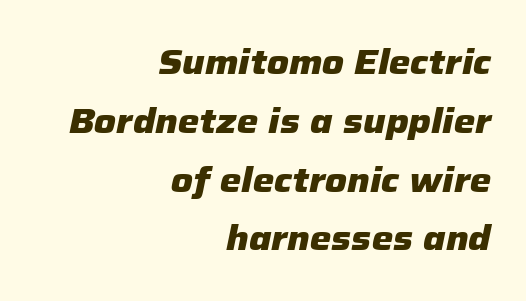
Q: Is the text bold? A: Yes.
Q: Is the text italic (slanted)? A: Yes, it leans right by about 12 degrees.
Q: Is the text underlined? A: No.
Q: How is the paragraph aligned? A: Right-aligned.
Q: Is the spacing between letters normal or unusually wide? A: Normal.
Q: Width (condensed, normal, or wide)? A: Normal.
Q: Stroke contrast? A: Low.
Q: x-height? A: Medium.
Q: Monospaced? A: No.
